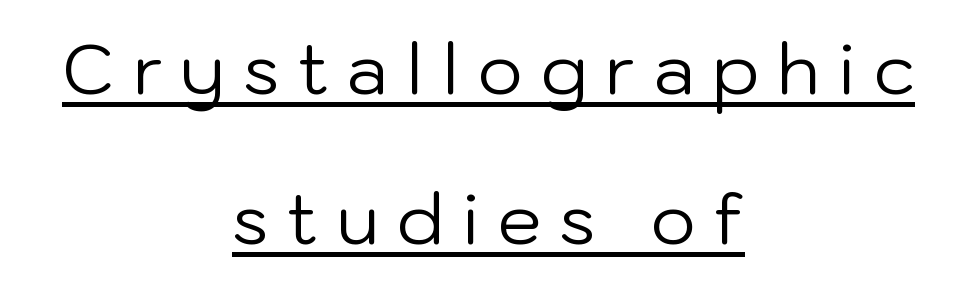
Looks like regular typesetting: each glyph gets only the width it needs. Characters remain perfectly vertical along every line. This sample trades compactness for vertical openness between lines. Counters stay open thanks to moderate or lighter strokes. The font family rendered here belongs to the sans-serif group. Is the letter spacing exaggerated? Yes — the characters are pushed far apart.
